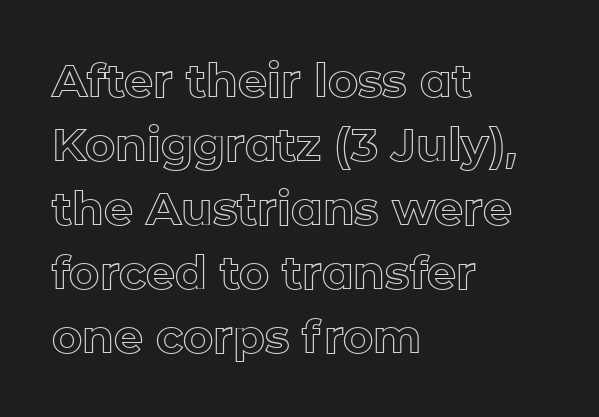
{"italic": "no", "width": "normal", "x_height": "medium", "monospaced": "no", "underline": "no", "align": "left", "line_spacing": "normal", "line_spacing_ratio": 1.39, "letter_spacing": "normal", "letter_spacing_em": 0.0, "glyph_px": 46}
